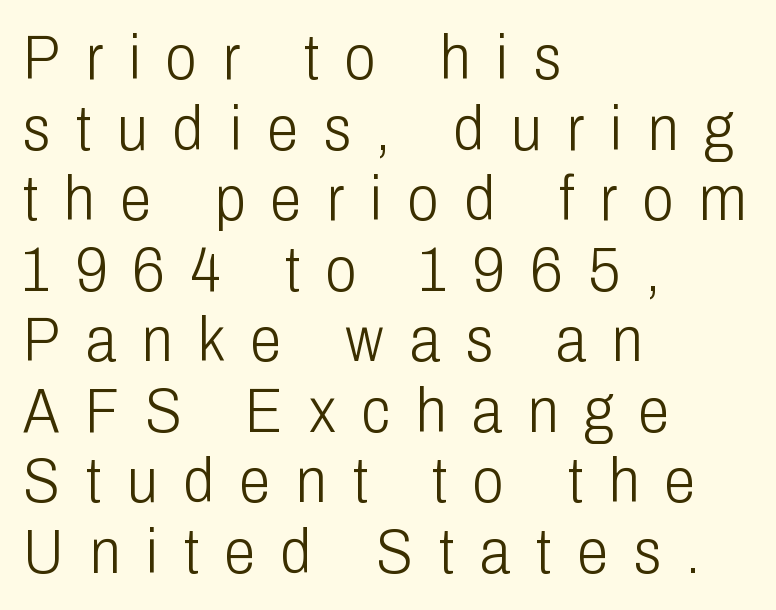
The zone under the glyphs is completely vacant. Spacing verdict: proportional, widths tailored to each character. The line texture is sparse and dotted thanks to wide tracking. A typesetter would label this face a sans.
